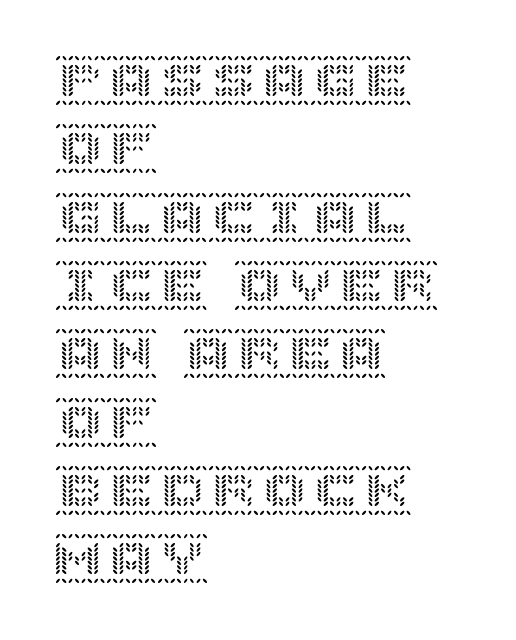
{"italic": "no", "width": "normal", "x_height": "large", "underline": "no", "align": "left", "line_spacing": "normal", "line_spacing_ratio": 1.34, "letter_spacing": "normal", "letter_spacing_em": 0.0, "glyph_px": 51}
